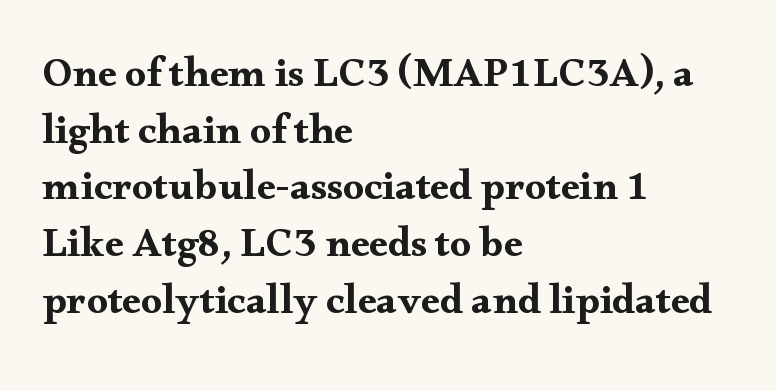
Type without underlining. If you drew a ruler down the left edge, every line would touch it. In terms of leading, this rendering sits right in the middle. If you drew a line through each stem, it would be perfectly vertical. The letters advance in unequal steps, a hallmark of proportional type. Each word holds together tightly as a unit, with standard inter-letter gaps.
